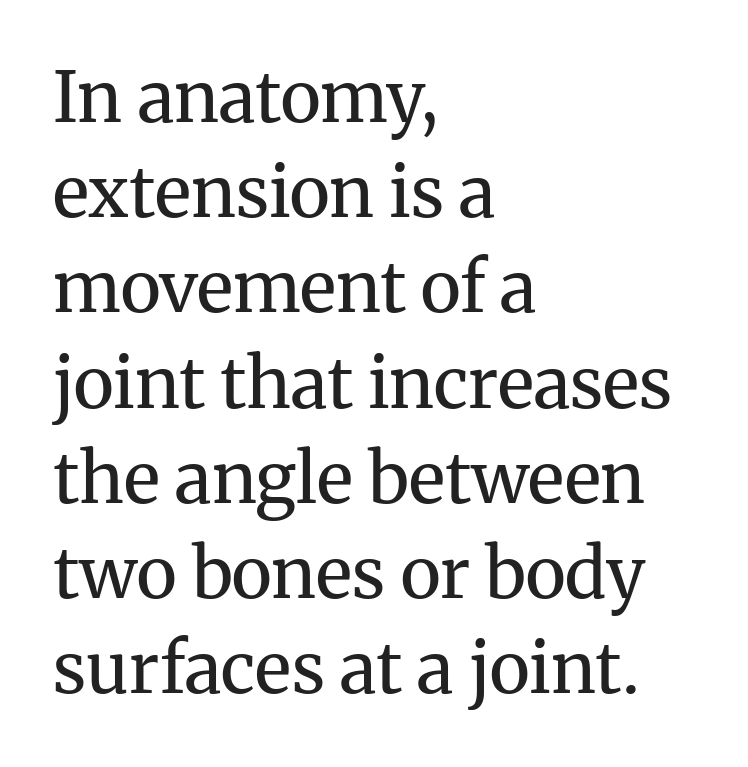
{"serif": "yes", "italic": "no", "bold": "no", "weight": "regular", "width": "normal", "stroke_contrast": "medium", "x_height": "medium", "monospaced": "no", "underline": "no", "align": "left", "line_spacing": "normal", "line_spacing_ratio": 1.36, "letter_spacing": "normal", "letter_spacing_em": 0.0, "glyph_px": 70}
